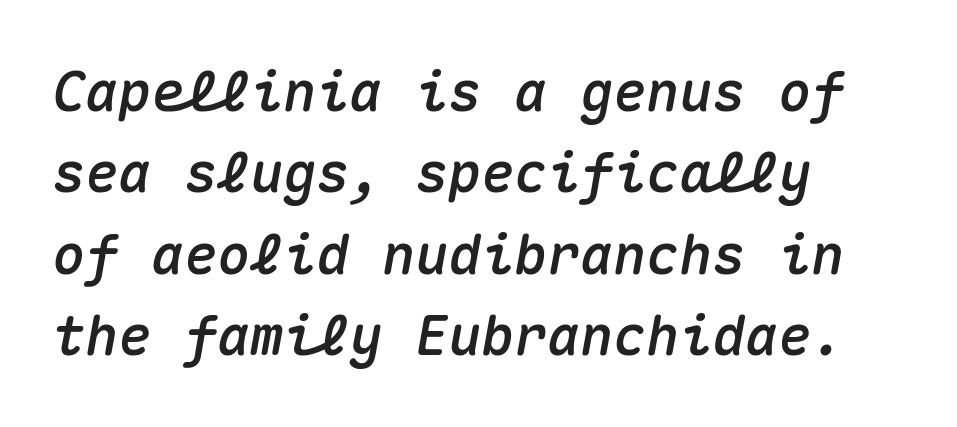
Descenders hang freely into open space. Caption: standard tracking, unaltered. Posture: slanted. Horizontal alignment here is leftward, the default for most running prose.
